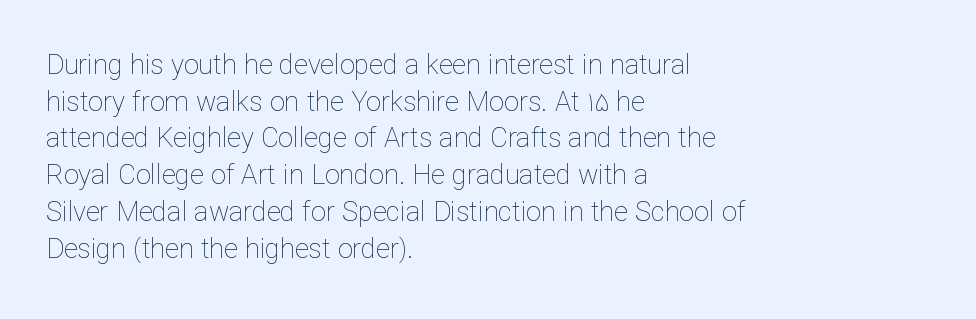
Reading down the block, your eye returns to a fixed left position each line. Do the letters lean? They stand straight. The strip under each line holds only bare page. Bold? No — there's no thickening of the strokes. Line spacing here is normal. Glyph-to-glyph distance matches everyday printed text.
